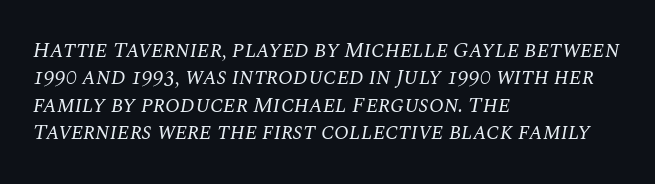
These glyphs show unthickened strokes, regular width or finer. Tracking here is standard; glyphs follow each other at the usual distance. Rendered with sloped, italic letterforms. A student would call this left alignment; a typographer would say flush left, rag right.
